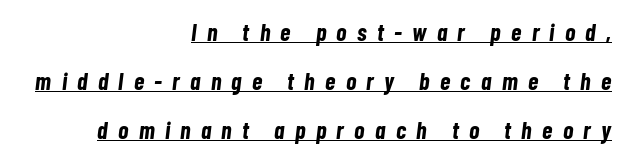
The image shows 24 px bold type, italic (leaning right); set right-aligned, loose line spacing (2.04x), unusually wide letter spacing (+0.43 em), underlined.
